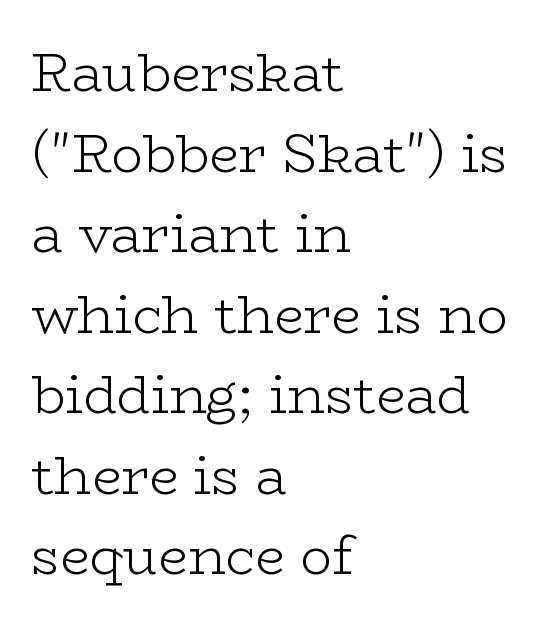
The image shows 53 px light, wide serif type, upright; set left-aligned, normal line spacing (1.52x), normal letter spacing, not underlined; low stroke contrast and a medium x-height.
